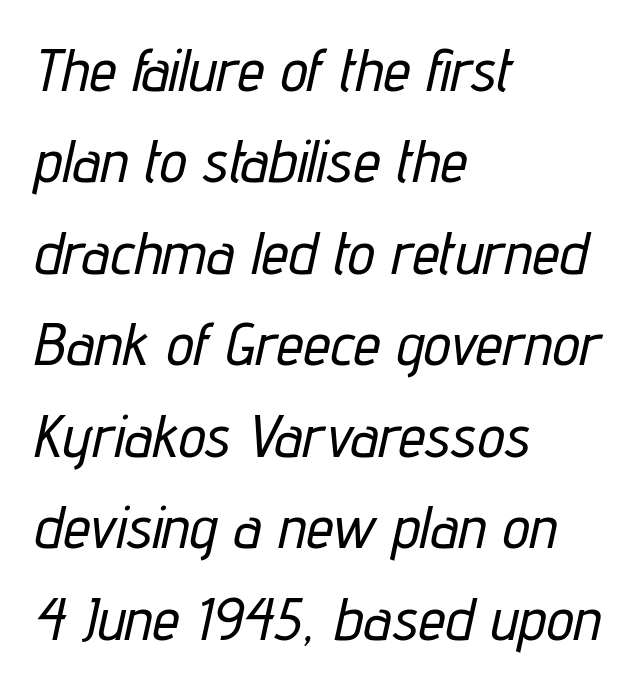
Anything drawn beneath the words? Only blank space. The lines sit at an ordinary, default distance from one another. When letters slant like this, we call the style italic. The rendering uses natural spacing where letterforms have individual widths. This rendering leaves character spacing at its baseline value.
